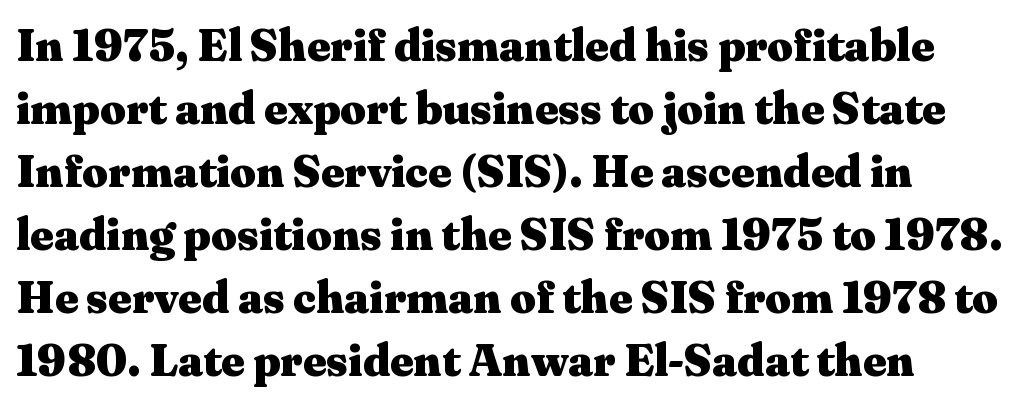
The letters are bold, with thick, heavy strokes. Left-aligned paragraph, ragged on the right. A serif font was chosen for this passage. This is roman type, the default non-slanted kind. The zone under the glyphs is completely vacant.
